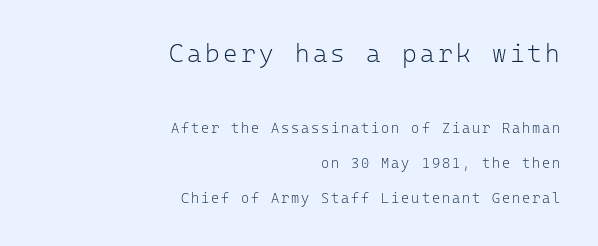
Quick note: underline off. Visually, the top section dominates because its glyphs are scaled up. Compared with typical paragraphs, the rows here are farther apart. This is roman type, the default non-slanted kind. The weight tops out at a normal text grade.
